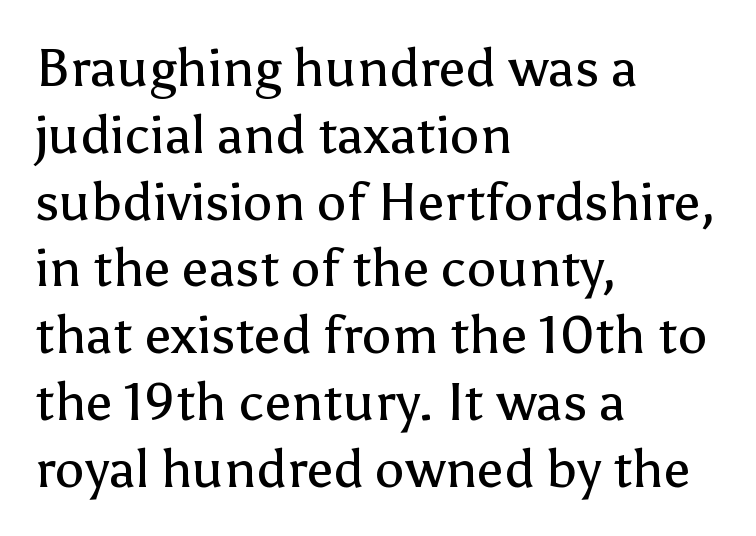
The image shows 53 px regular-weight sans-serif type, upright; set left-aligned, normal line spacing (1.26x), normal letter spacing, not underlined; low stroke contrast and a medium x-height.
